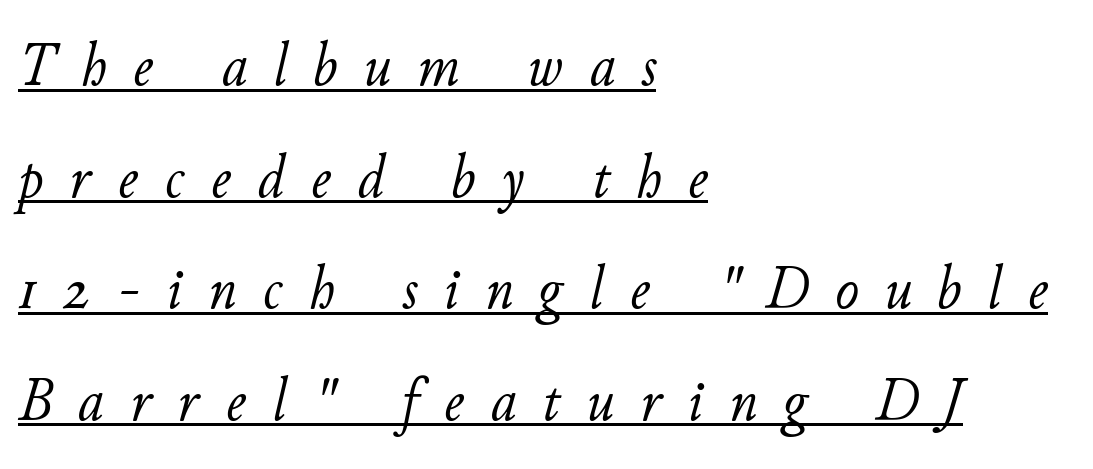
{"italic": "yes", "lean": "right", "slant_degrees": 11, "bold": "no", "weight": "light", "width": "normal", "stroke_contrast": "low", "x_height": "small", "monospaced": "no", "underline": "yes", "align": "left", "line_spacing_ratio": 1.77, "letter_spacing": "wide", "letter_spacing_em": 0.42, "glyph_px": 63}
